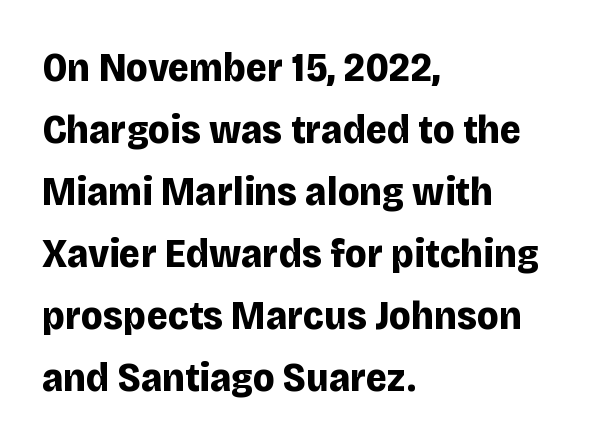
{"serif": "no", "italic": "no", "bold": "yes", "weight": "bold", "width": "normal", "stroke_contrast": "low", "x_height": "large", "monospaced": "no", "underline": "no", "align": "left", "line_spacing": "normal", "line_spacing_ratio": 1.51, "letter_spacing": "normal", "letter_spacing_em": 0.0, "glyph_px": 41}
